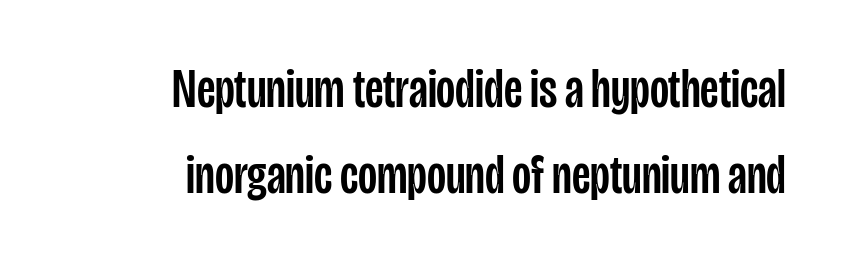
Typeset ragged left — the right edge is the straight one. The rendering uses a moderate line-height, typical for paragraphs. The passage shown is typed in a proportional face where columns would drift. Decoration check: the copy has no underline. Designer's note — italics off, roman on.
